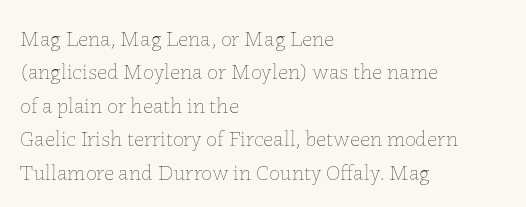
Summary of vertical rhythm: regular, with standard interline spacing. No extra ink here — the face is not bold. Quick note: not italic, upright. Horizontal alignment here is leftward, the default for most running prose.
